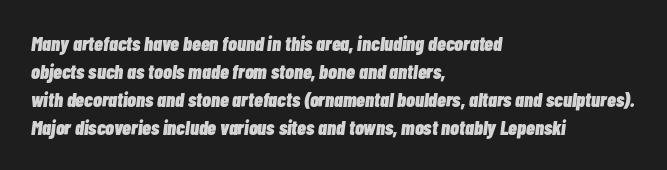
The image shows 20 px bold type, italic (leaning right); set left-aligned, normal line spacing (1.4x), normal letter spacing, not underlined.
